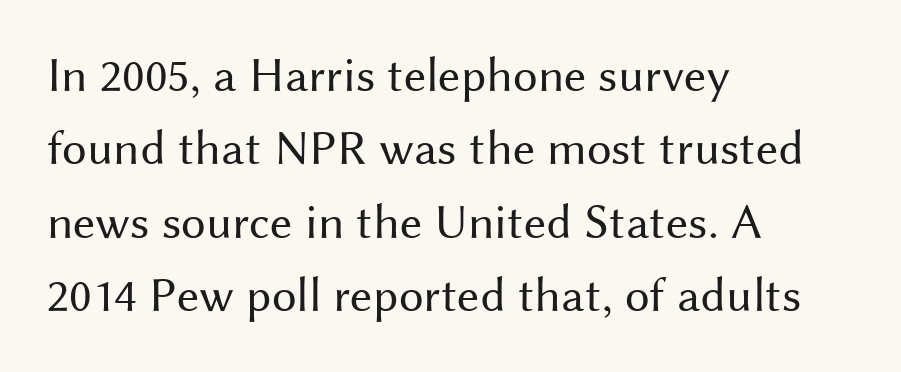
The image shows 49 px regular-weight sans-serif type, upright; set left-aligned, normal line spacing (1.5x), normal letter spacing, not underlined; medium stroke contrast and a medium x-height.
